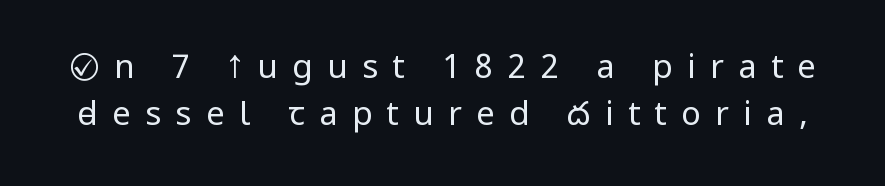
Q: Is the text bold? A: No.
Q: Is the text italic (slanted)? A: No, it is upright.
Q: Is the typeface a serif or a sans-serif typeface? A: Sans-serif.
Q: Is the text underlined? A: No.
Q: Is the spacing between letters normal or unusually wide? A: Unusually wide.
Q: Is the spacing between lines tight, normal or loose? A: Normal.
Q: Width (condensed, normal, or wide)? A: Condensed.
Q: Stroke contrast? A: Low.
Q: x-height? A: Large.
Q: Monospaced? A: No.
